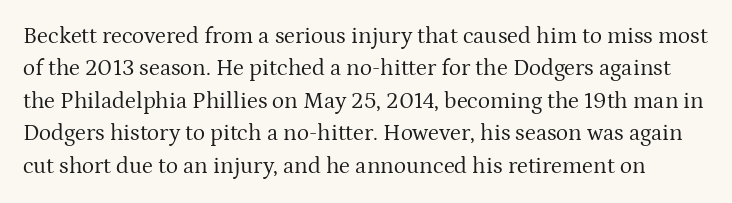
Students, observe: this is what conventionally led text looks like. The face used here is rendered with its standard letterfit. The font's upright variant was chosen for this text. Clear beneath every line of the passage. The letters look calm and open, with moderate or lighter stems.
